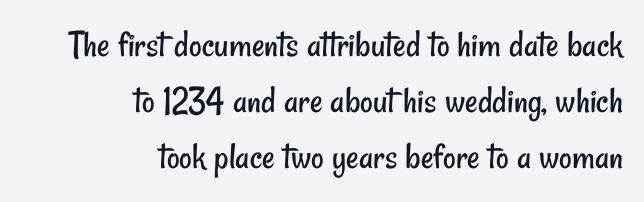
Q: Is the text bold? A: No.
Q: Is the typeface a serif or a sans-serif typeface? A: Sans-serif.
Q: Is the text underlined? A: No.
Q: How is the paragraph aligned? A: Right-aligned.
Q: Is the spacing between letters normal or unusually wide? A: Normal.
Q: Is the spacing between lines tight, normal or loose? A: Normal.
Q: Width (condensed, normal, or wide)? A: Condensed.
Q: Stroke contrast? A: Low.
Q: x-height? A: Small.
Q: Monospaced? A: No.
